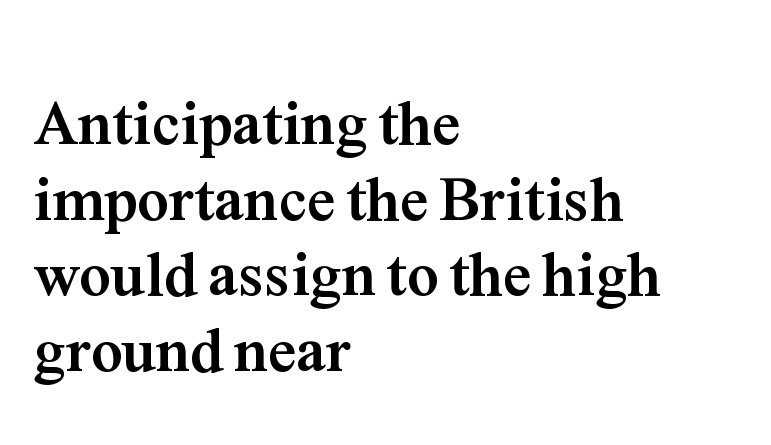
Q: Is the text bold? A: Yes.
Q: Is the text italic (slanted)? A: No, it is upright.
Q: Is the typeface a serif or a sans-serif typeface? A: Serif.
Q: Is the text underlined? A: No.
Q: How is the paragraph aligned? A: Left-aligned.
Q: Is the spacing between letters normal or unusually wide? A: Normal.
Q: Width (condensed, normal, or wide)? A: Normal.
Q: Stroke contrast? A: Medium.
Q: x-height? A: Medium.
Q: Monospaced? A: No.
